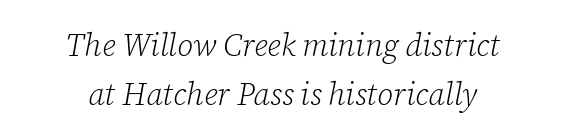
{"serif": "yes", "italic": "yes", "lean": "right", "slant_degrees": 12, "bold": "no", "weight": "light", "width": "normal", "stroke_contrast": "low", "x_height": "medium", "monospaced": "no", "underline": "no", "align": "center", "line_spacing": "normal", "line_spacing_ratio": 1.59, "letter_spacing": "normal", "letter_spacing_em": 0.0, "glyph_px": 31}
